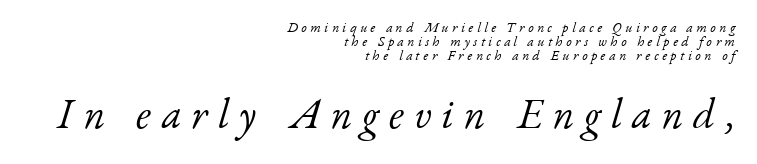
{"serif": "yes", "italic": "yes", "lean": "right", "slant_degrees": 17, "bold": "no", "weight": "light", "width": "normal", "stroke_contrast": "low", "x_height": "small", "monospaced": "no", "underline": "no", "align": "right", "line_spacing": "tight", "line_spacing_ratio": 1.01, "letter_spacing": "wide", "letter_spacing_em": 0.25, "larger_block": "second", "size_ratio": 3.0, "glyph_px": 42}
